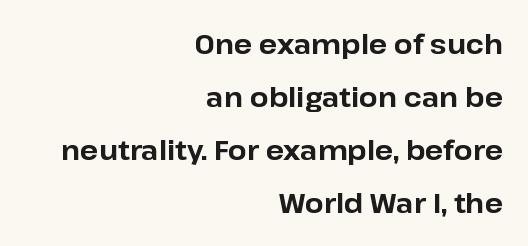
The image shows 27 px bold type, upright; set right-aligned, loose line spacing (1.96x), normal letter spacing, not underlined.
